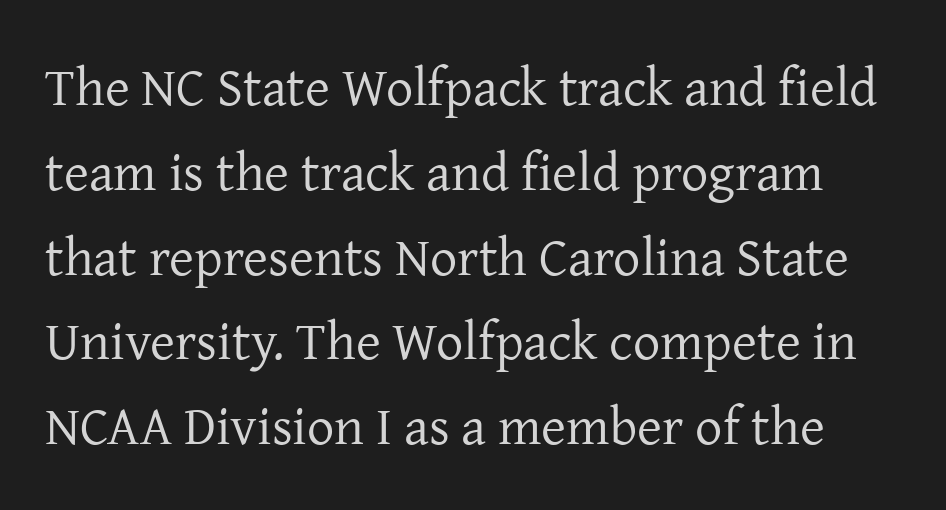
Posture: vertical. A typesetter would call this proportional, since set widths differ per character. Honestly, the row spacing looks completely unremarkable. Are there feet on the stems? There are — it's a serif.
